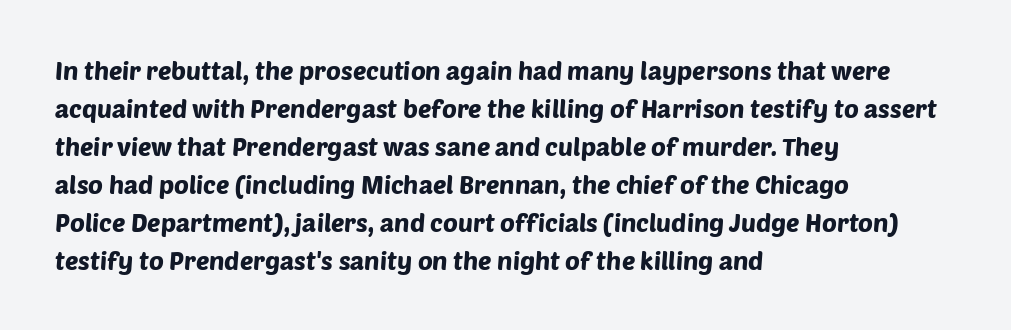
{"underline": "no", "align": "left", "line_spacing": "normal", "line_spacing_ratio": 1.52, "letter_spacing": "normal", "letter_spacing_em": 0.0, "glyph_px": 25}
